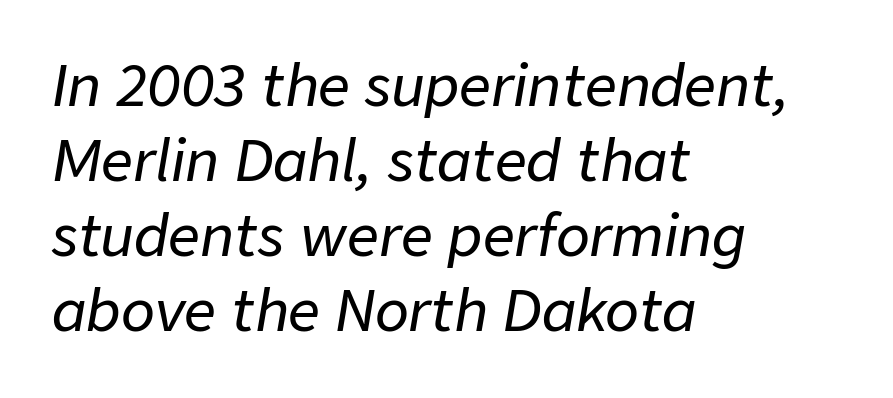
The image shows 56 px text type, italic (leaning right); set left-aligned, normal line spacing (1.34x), normal letter spacing, not underlined; low stroke contrast and a medium x-height.
